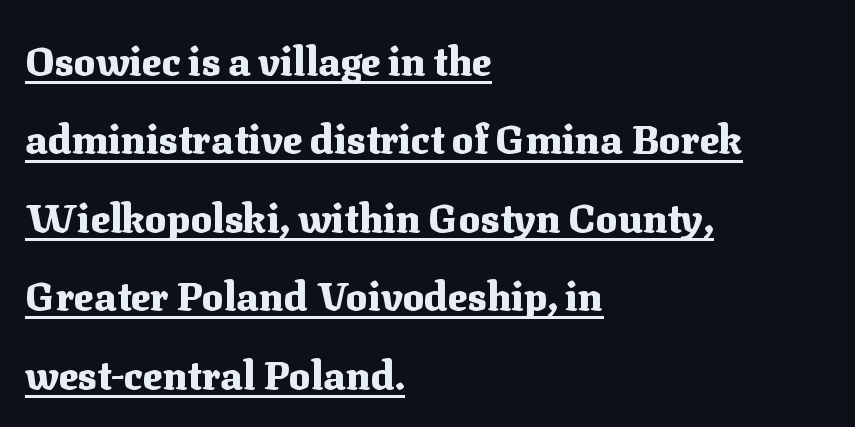
The lines are spread far apart with generous leading. Strong, thick strokes mark this as bold type. The compositor pushed each line to the left boundary. This sample uses plain, unmodified letter spacing. The typeface chosen for these lines features serifs. Underlining? Definitely there.
